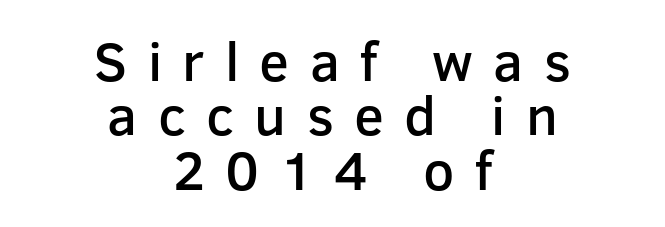
The image shows 55 px semibold sans-serif type, upright; set centered, tight line spacing (0.99x), unusually wide letter spacing (+0.37 em), not underlined; low stroke contrast and a medium x-height.
